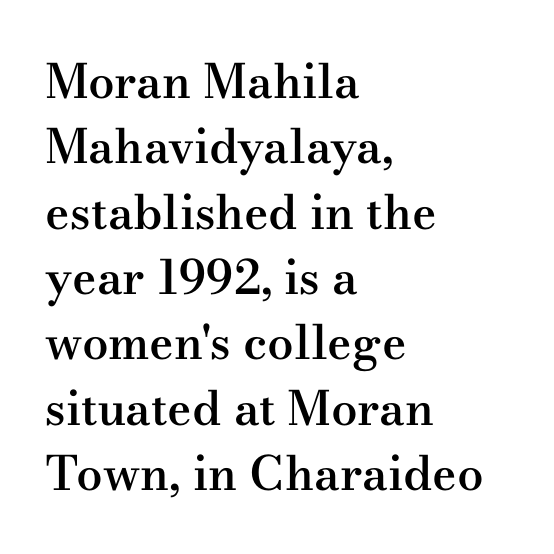
Alignment: flush left. Look at the bottom of the vertical strokes: they flare into serifs here. Observe the ordinary spacing: letters are neighbours, not strangers. On the weight axis this lands at semibold, roughly 600.
